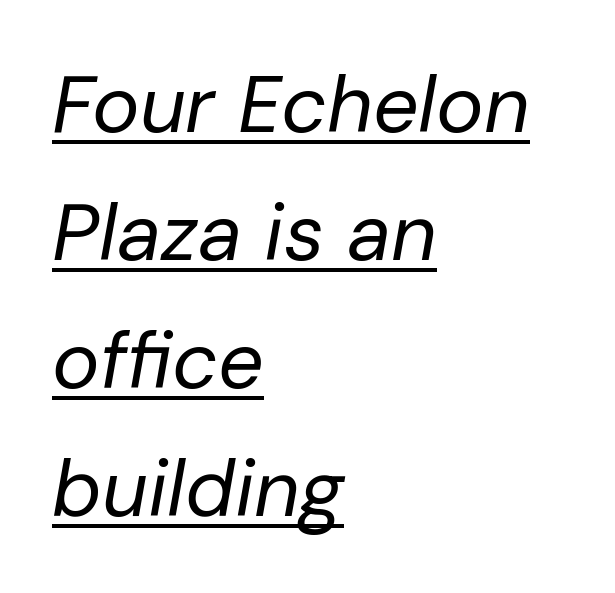
The image shows 80 px regular-weight type, italic (leaning right); set left-aligned, normal line spacing (1.6x), normal letter spacing, underlined; low stroke contrast and a medium x-height.
